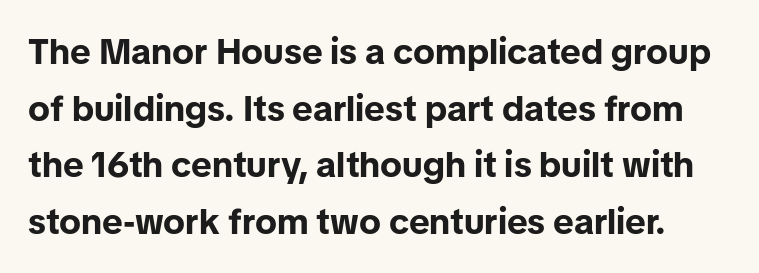
Q: Is the text bold? A: Yes.
Q: Is the text italic (slanted)? A: No, it is upright.
Q: Is the typeface a serif or a sans-serif typeface? A: Sans-serif.
Q: Is the text underlined? A: No.
Q: Is the spacing between letters normal or unusually wide? A: Normal.
Q: Is the spacing between lines tight, normal or loose? A: Normal.
Q: Width (condensed, normal, or wide)? A: Normal.
Q: Stroke contrast? A: Low.
Q: x-height? A: Medium.
Q: Monospaced? A: No.
